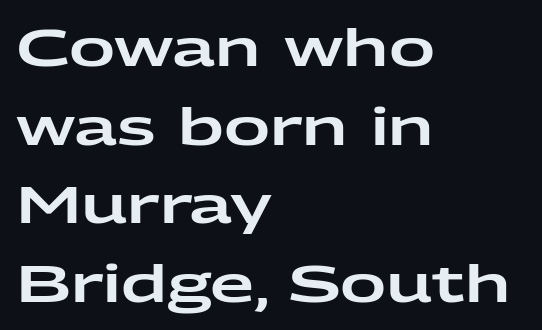
Does the type have serifs? No, each stem ends abruptly. Casual observation: everything's shoved over to the left. Proportional: the letters do not fall into vertical columns. Caption: standard tracking, unaltered. No word sits above an underline. In terms of leading, this rendering sits right in the middle.
